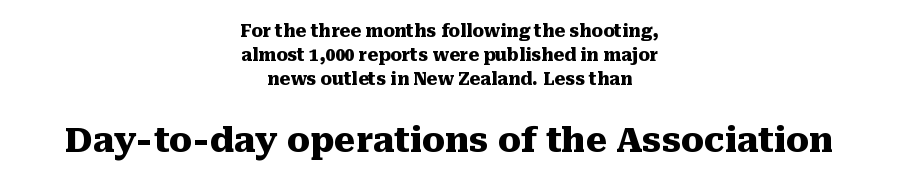
{"serif": "yes", "italic": "no", "bold": "yes", "weight": "heavy", "width": "normal", "stroke_contrast": "medium", "x_height": "medium", "monospaced": "no", "underline": "no", "align": "center", "line_spacing": "normal", "line_spacing_ratio": 1.41, "letter_spacing": "normal", "letter_spacing_em": 0.0, "larger_block": "second", "size_ratio": 2.0, "glyph_px": 34}
